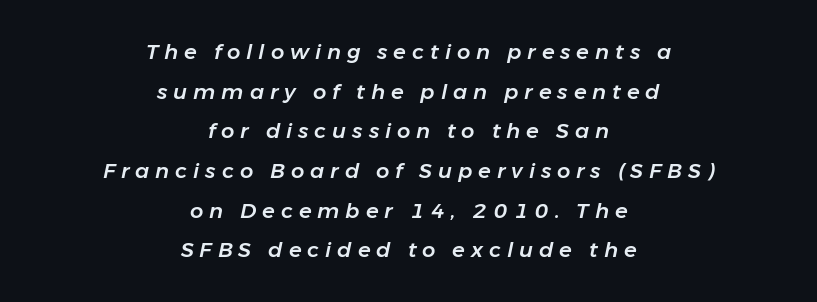
The letters are spread apart with noticeably loose tracking. Does the lettering tilt? It does — this is italic. Glance below the letters and you will spot only blank space. The compositor balanced each line on the midline.
